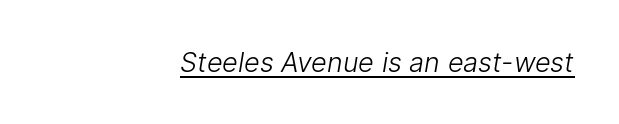
The image shows 27 px text type; set right-aligned, normal letter spacing, underlined.
